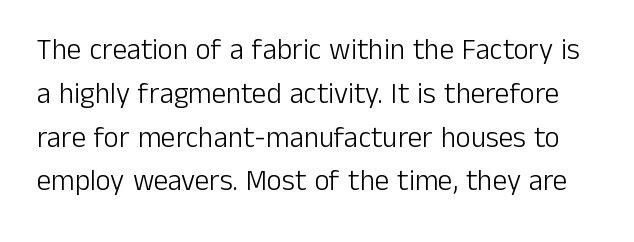
The image shows 29 px light sans-serif type, upright; set normal line spacing (1.51x), normal letter spacing, not underlined; low stroke contrast and a medium x-height.
